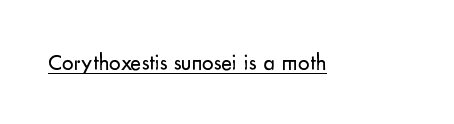
Students, observe the line beneath the letters — that is underlining. You can tell it's not italic because the verticals are truly vertical. Stems here are at most as thick as an everyday book face. Between one letter and the next there's only the usual sliver of space.
